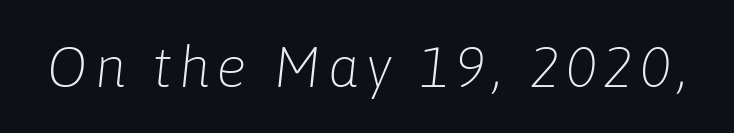
Q: Is the text bold? A: No.
Q: Is the text italic (slanted)? A: Yes, it leans right by about 6 degrees.
Q: Is the text underlined? A: No.
Q: Width (condensed, normal, or wide)? A: Normal.
Q: Stroke contrast? A: Low.
Q: x-height? A: Medium.
Q: Monospaced? A: No.
